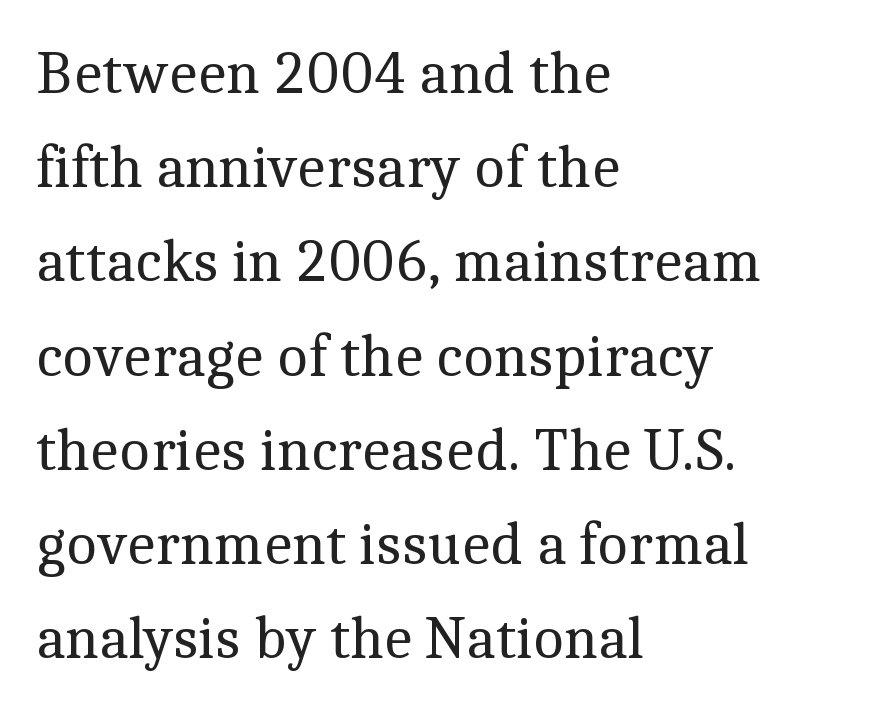
The image shows 60 px regular-weight serif type, upright; set left-aligned, normal line spacing (1.57x), normal letter spacing, not underlined; a medium x-height.
